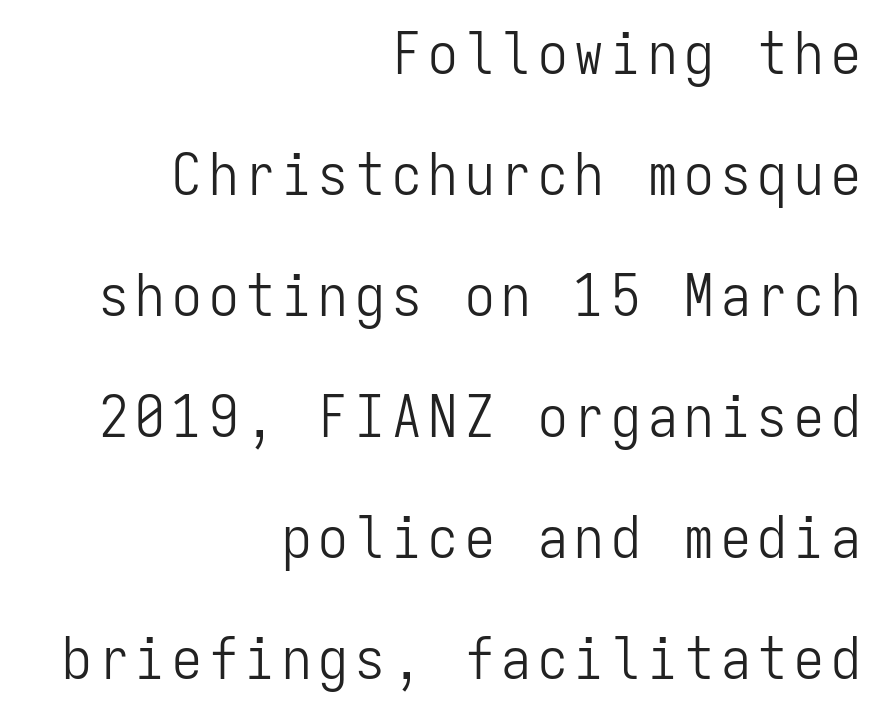
Q: Is the text bold? A: No.
Q: Is the text italic (slanted)? A: No, it is upright.
Q: Is the typeface a serif or a sans-serif typeface? A: Sans-serif.
Q: Is the text underlined? A: No.
Q: How is the paragraph aligned? A: Right-aligned.
Q: Is the spacing between lines tight, normal or loose? A: Loose.
Q: Width (condensed, normal, or wide)? A: Condensed.
Q: Stroke contrast? A: Low.
Q: x-height? A: Medium.
Q: Monospaced? A: Yes.
